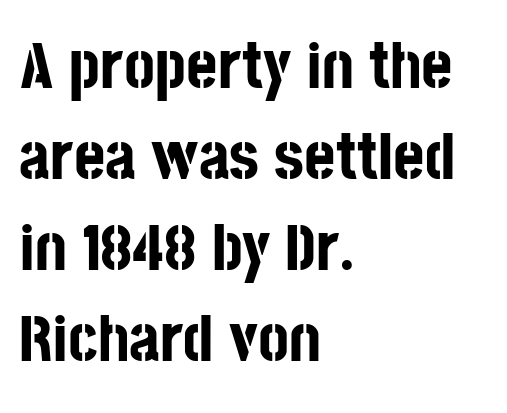
{"serif": "no", "italic": "no", "bold": "yes", "weight": "bold", "width": "condensed", "stroke_contrast": "low", "x_height": "large", "monospaced": "no", "underline": "no", "align": "left", "line_spacing": "normal", "line_spacing_ratio": 1.36, "letter_spacing": "normal", "letter_spacing_em": 0.0, "glyph_px": 67}
